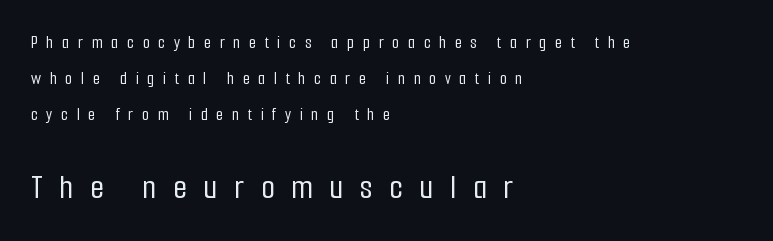
The passage shown begins with its smaller block and ends with its larger one. Descenders hang freely into open space. This rendering widens character spacing well past its baseline value. The text was rendered using a sans face with plain stroke endings. Every character sits straight up, as roman type does. These lines are rendered in a variable-pitch font.
